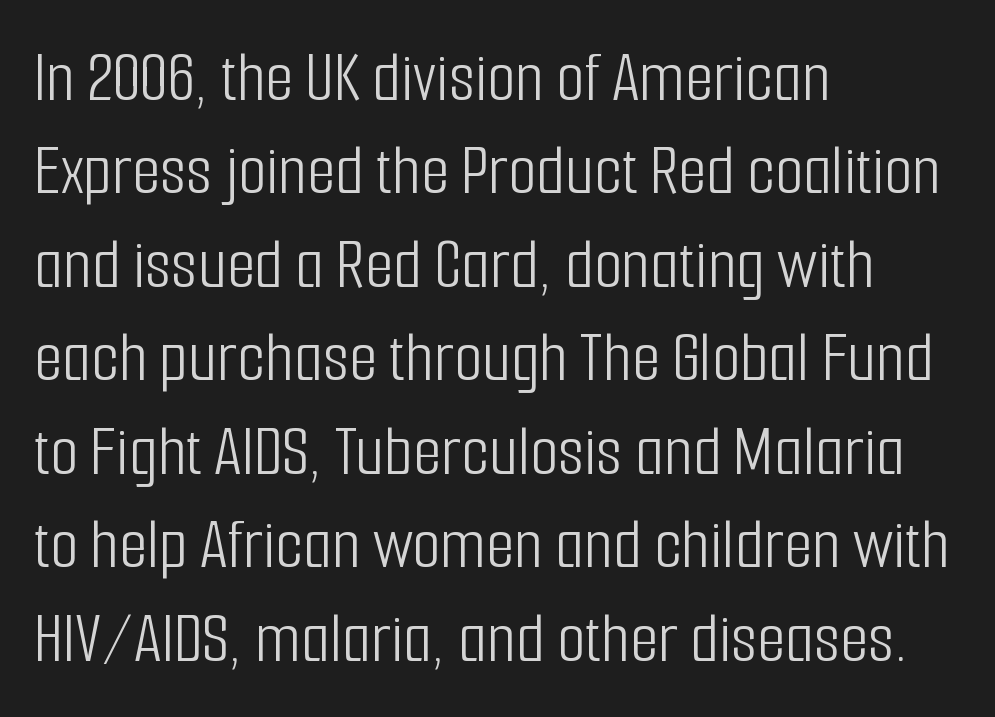
Bare-footed words on every line. Stems and bowls with no extra thickness — not bold. Is this a fixed-width face? No — the glyphs have proportional, varying widths. Compared with a centered layout, this one pins lines to the left instead. You can tell it's not italic because the verticals are truly vertical.
